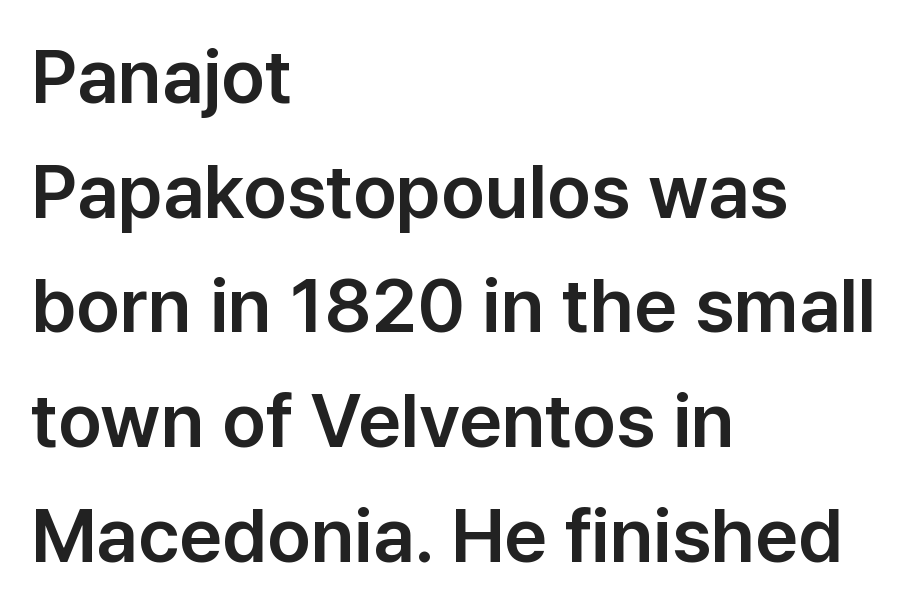
{"serif": "no", "italic": "no", "width": "normal", "stroke_contrast": "low", "x_height": "medium", "monospaced": "no", "underline": "no", "align": "left", "line_spacing": "normal", "line_spacing_ratio": 1.53, "letter_spacing": "normal", "letter_spacing_em": 0.0, "glyph_px": 75}
